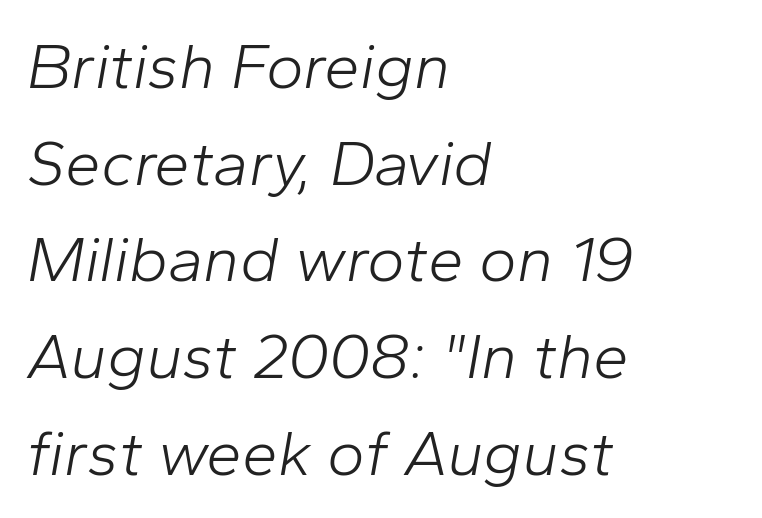
The image shows 64 px light type, italic (leaning right); set left-aligned, normal line spacing (1.51x), normal letter spacing, not underlined; low stroke contrast and a medium x-height.
